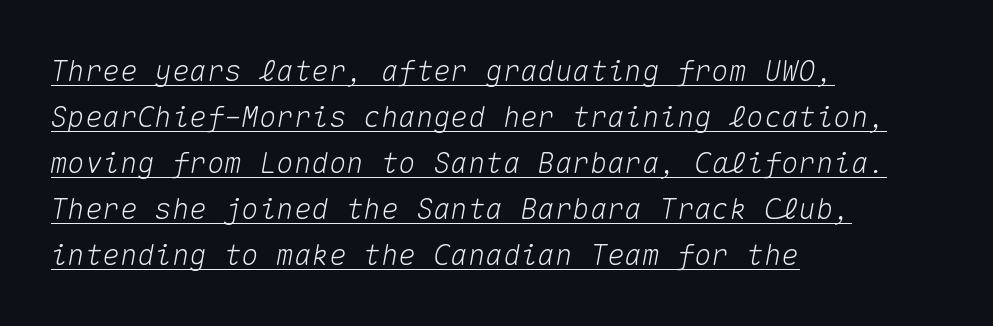
Q: Is the text italic (slanted)? A: Yes, it leans right by about 10 degrees.
Q: Is the text underlined? A: Yes.
Q: How is the paragraph aligned? A: Left-aligned.
Q: Is the spacing between letters normal or unusually wide? A: Normal.
Q: Is the spacing between lines tight, normal or loose? A: Normal.
Q: Width (condensed, normal, or wide)? A: Normal.
Q: Stroke contrast? A: Medium.
Q: x-height? A: Medium.
Q: Monospaced? A: Yes.
